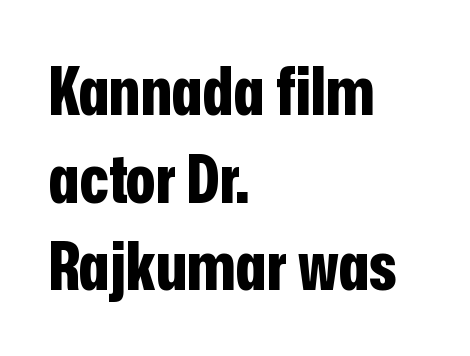
{"serif": "no", "italic": "no", "bold": "yes", "weight": "bold", "width": "condensed", "stroke_contrast": "low", "x_height": "medium", "monospaced": "no", "underline": "no", "align": "left", "line_spacing": "normal", "line_spacing_ratio": 1.29, "letter_spacing": "normal", "letter_spacing_em": 0.0, "glyph_px": 68}
